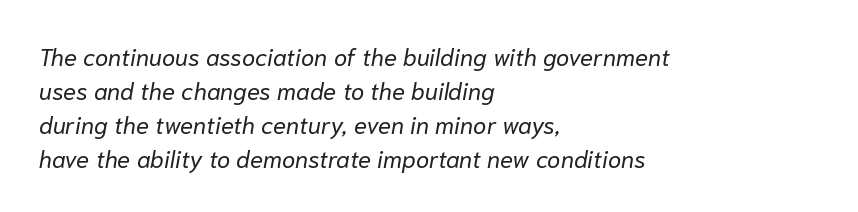
Q: Is the text bold? A: No.
Q: Is the text italic (slanted)? A: Yes, it leans right by about 10 degrees.
Q: Is the text underlined? A: No.
Q: How is the paragraph aligned? A: Left-aligned.
Q: Is the spacing between letters normal or unusually wide? A: Normal.
Q: Is the spacing between lines tight, normal or loose? A: Normal.
